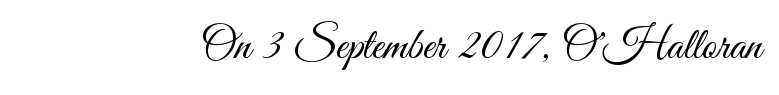
A typesetter would call this zero additional tracking. Has an underline been added? It has not. This is sans-serif lettering, the kind often seen on screens and signage.
